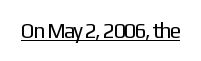
Italic: no, the glyphs are upright roman. You can see a thin bar hugging the bottom of the glyphs. Nothing heavy about these letters — not bold at all. Look at the tracking — it's just the regular setting, nothing added.
